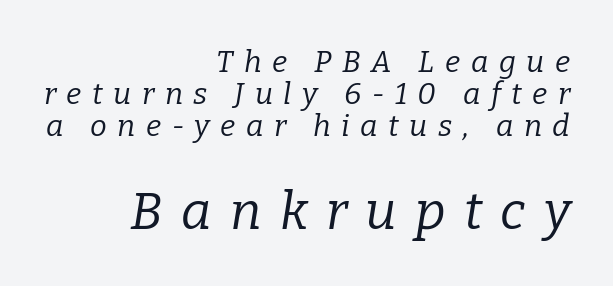
The image shows 52 px regular-weight serif type, italic (leaning right); set right-aligned, tight line spacing (1.06x), unusually wide letter spacing (+0.35 em), not underlined; the second (bottom) block is 1.73x larger; low stroke contrast and a medium x-height.
